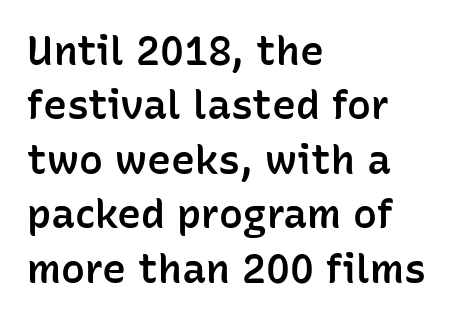
Q: Is the text bold? A: Semi-bold.
Q: Is the text italic (slanted)? A: No, it is upright.
Q: Is the typeface a serif or a sans-serif typeface? A: Sans-serif.
Q: Is the text underlined? A: No.
Q: How is the paragraph aligned? A: Left-aligned.
Q: Is the spacing between letters normal or unusually wide? A: Normal.
Q: Is the spacing between lines tight, normal or loose? A: Normal.
Q: Width (condensed, normal, or wide)? A: Normal.
Q: Stroke contrast? A: Low.
Q: x-height? A: Medium.
Q: Monospaced? A: No.
